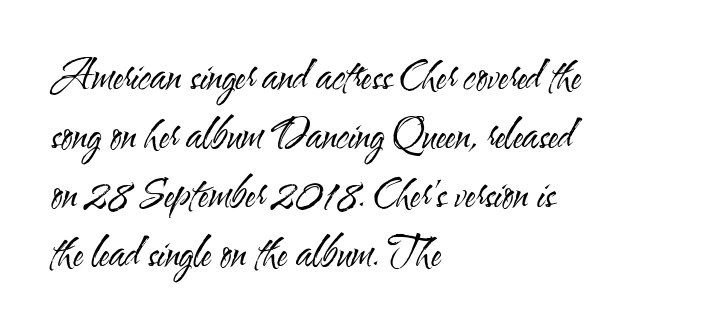
The image shows 39 px regular-weight, condensed sans-serif type; set left-aligned, normal line spacing (1.51x), normal letter spacing, not underlined; medium stroke contrast and a small x-height.
